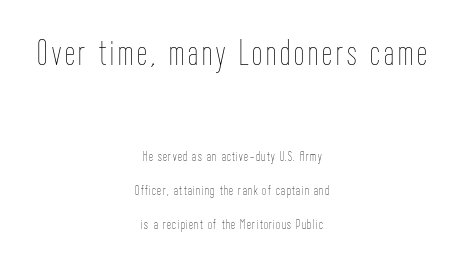
Q: Is the text bold? A: No.
Q: Is the text italic (slanted)? A: No, it is upright.
Q: Is the text underlined? A: No.
Q: How is the paragraph aligned? A: Centered.
Q: Is the spacing between lines tight, normal or loose? A: Loose.
Q: Which block of text is set in a larger size, the first (top) or the second (bottom)? A: The first (top) one.
Q: Width (condensed, normal, or wide)? A: Condensed.
Q: Stroke contrast? A: Low.
Q: x-height? A: Medium.
Q: Monospaced? A: No.
